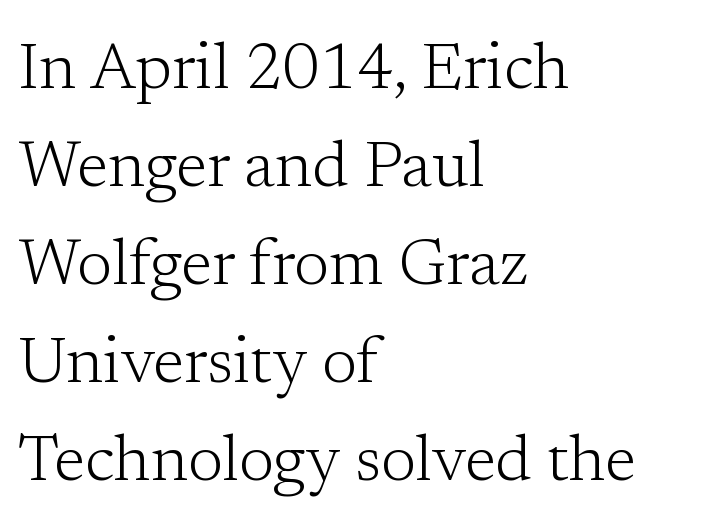
Only glyphs here, with clear space below each row. To sum up the face: it has serifs. Here the designer chose a conventional face with non-uniform glyph widths. Casual observation: everything's shoved over to the left.
